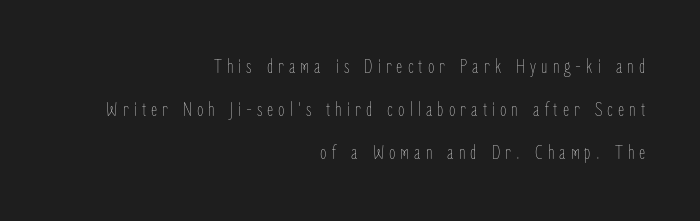
The image shows 21 px text type, upright; set right-aligned, loose line spacing (2.05x), unusually wide letter spacing (+0.24 em), not underlined.
